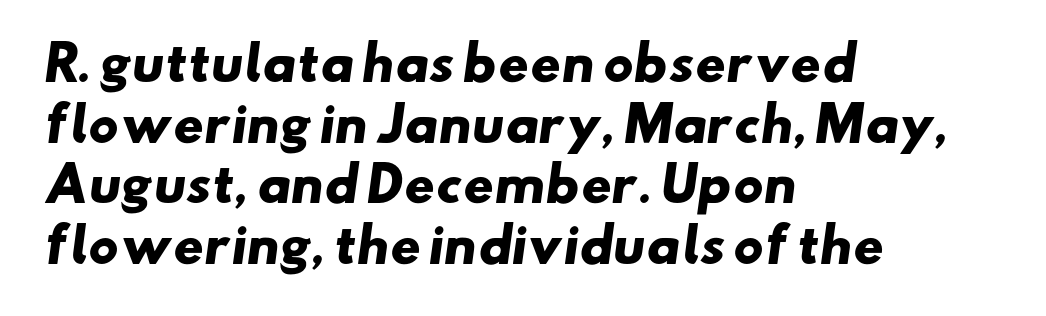
The text was rendered using a sans face with plain stroke endings. Characters follow at the spacing the type designer built in. Weight: bold. Letters rest on an invisible, unmarked baseline. The rendering anchors every line to the left-hand side. Reading down the column, the eye jumps a familiar distance to each next line.
